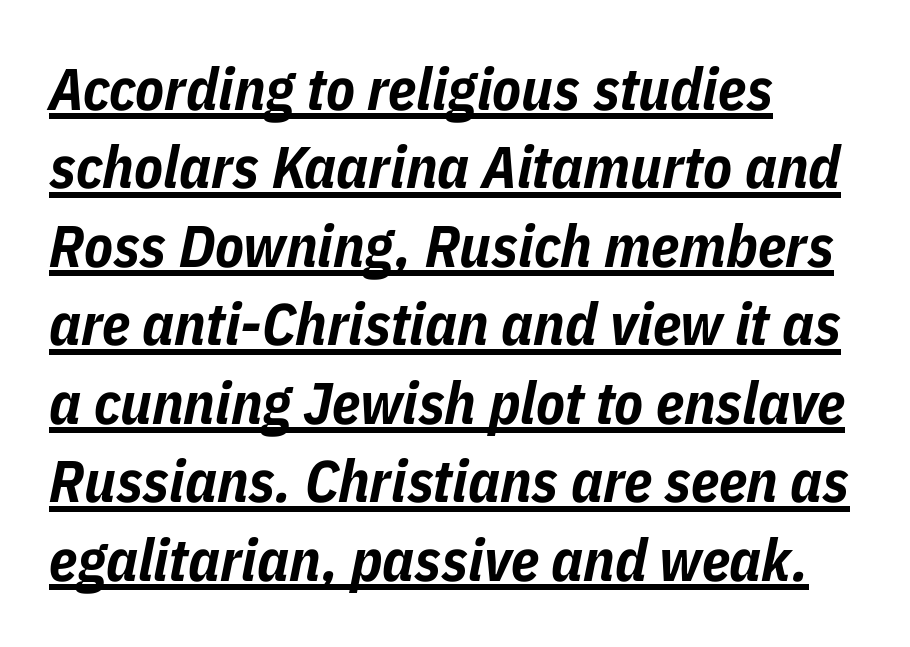
The image shows 59 px bold, condensed type, italic (leaning right); set left-aligned, normal line spacing (1.33x), normal letter spacing, underlined; low stroke contrast and a medium x-height.
